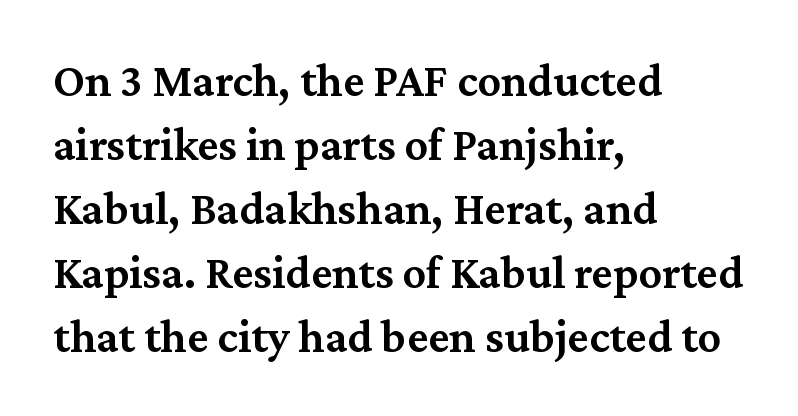
The image shows 47 px semibold serif type, upright; set left-aligned, normal line spacing (1.36x), normal letter spacing, not underlined; medium stroke contrast and a medium x-height.
